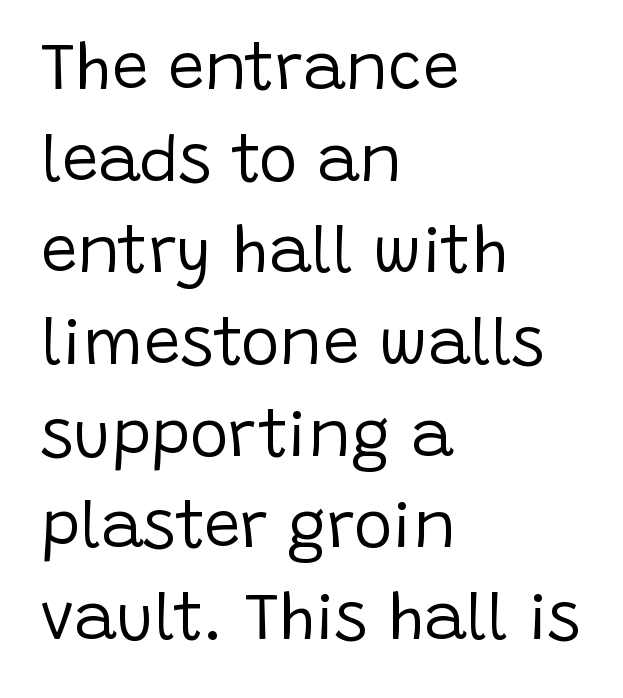
Spacing verdict: proportional, widths tailored to each character. Any mark beneath the type? The region is blank. What's the leading like? Ordinary, nothing unusual. Ordinary non-slanted type is in use. Weight: not bold — regular or lighter.
